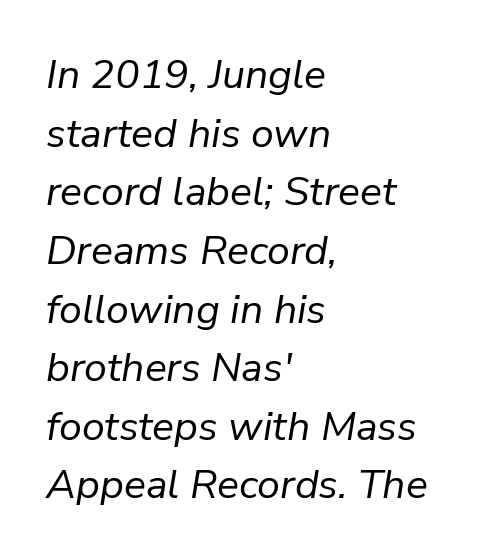
{"italic": "yes", "lean": "right", "slant_degrees": 9, "bold": "no", "weight": "regular", "width": "normal", "stroke_contrast": "low", "x_height": "medium", "monospaced": "no", "underline": "no", "align": "left", "line_spacing": "normal", "line_spacing_ratio": 1.43, "letter_spacing": "normal", "letter_spacing_em": 0.0, "glyph_px": 41}
